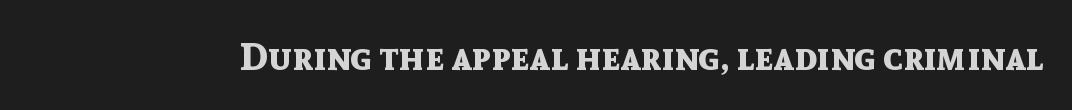
The image shows 39 px bold sans-serif type, upright; set normal letter spacing, not underlined; a medium x-height.
